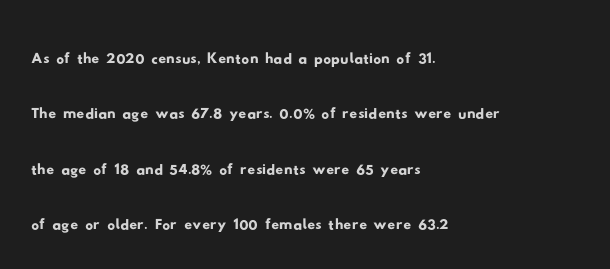
{"serif": "no", "width": "wide", "stroke_contrast": "low", "x_height": "small", "monospaced": "no", "underline": "no", "align": "left", "line_spacing": "normal", "line_spacing_ratio": 1.42, "letter_spacing": "normal", "letter_spacing_em": 0.0, "glyph_px": 39}
